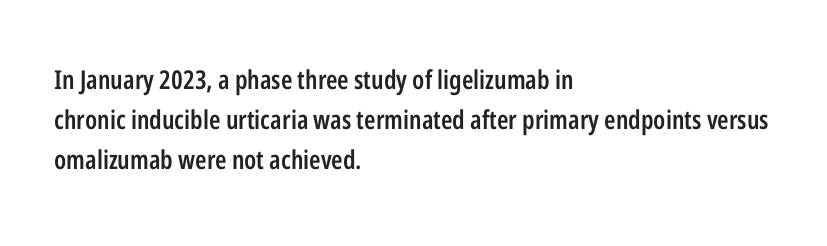
Q: Is the text bold? A: Semi-bold.
Q: Is the text italic (slanted)? A: No, it is upright.
Q: Is the text underlined? A: No.
Q: How is the paragraph aligned? A: Left-aligned.
Q: Is the spacing between letters normal or unusually wide? A: Normal.
Q: Is the spacing between lines tight, normal or loose? A: Normal.
